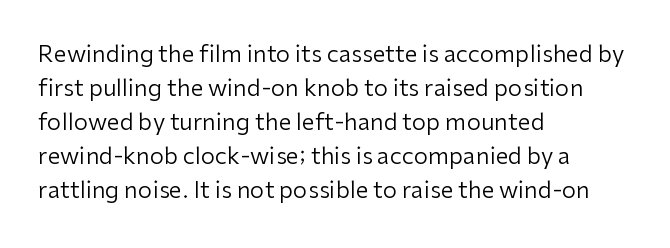
{"italic": "no", "bold": "no", "underline": "no", "align": "left", "line_spacing": "normal", "line_spacing_ratio": 1.48, "letter_spacing": "normal", "letter_spacing_em": 0.0, "glyph_px": 23}
